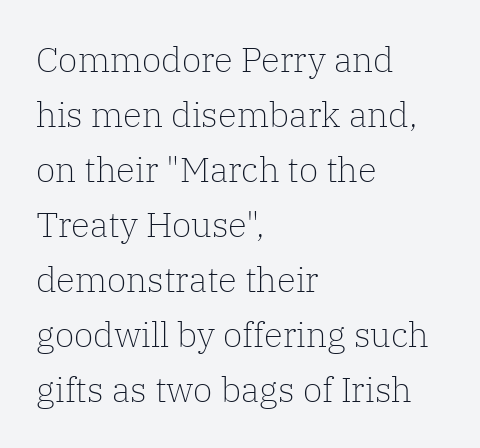
Little horizontal feet cap the strokes, marking this as serif type. Here the designer chose a conventional face with non-uniform glyph widths. Spacing between characters is what you'd get straight out of the box. The font is comparable to plain body text, perhaps lighter. Bare-footed words on every line.
